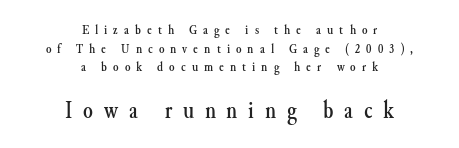
{"italic": "no", "underline": "no", "align": "center", "line_spacing": "normal", "line_spacing_ratio": 1.33, "letter_spacing": "wide", "letter_spacing_em": 0.43, "larger_block": "second", "size_ratio": 1.79, "glyph_px": 25}
